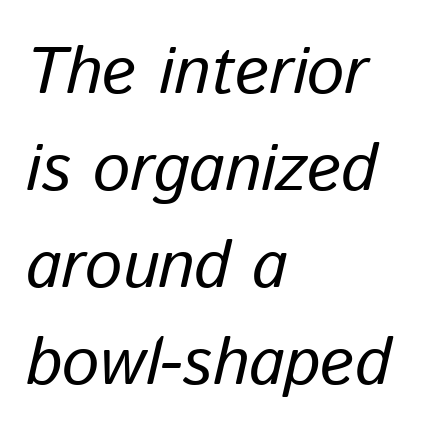
The image shows 66 px text type, italic (leaning right); set left-aligned, normal line spacing (1.47x), normal letter spacing, not underlined; low stroke contrast and a medium x-height.
